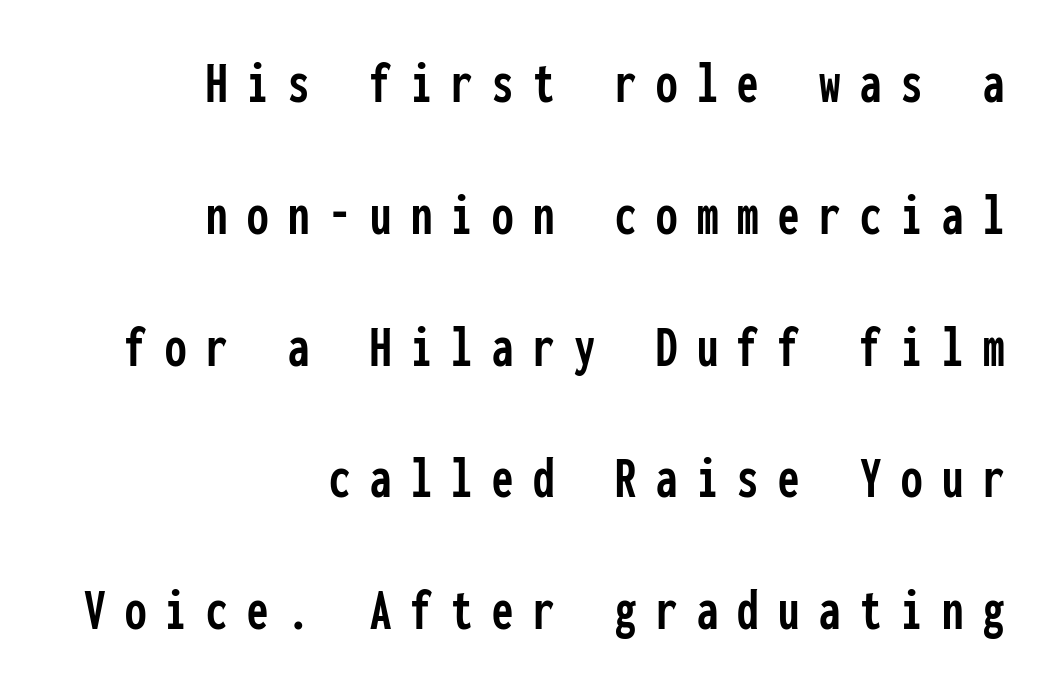
{"serif": "no", "italic": "no", "width": "condensed", "stroke_contrast": "low", "x_height": "medium", "monospaced": "yes", "underline": "no", "align": "right", "line_spacing": "loose", "line_spacing_ratio": 2.16, "letter_spacing": "wide", "letter_spacing_em": 0.32, "glyph_px": 61}
